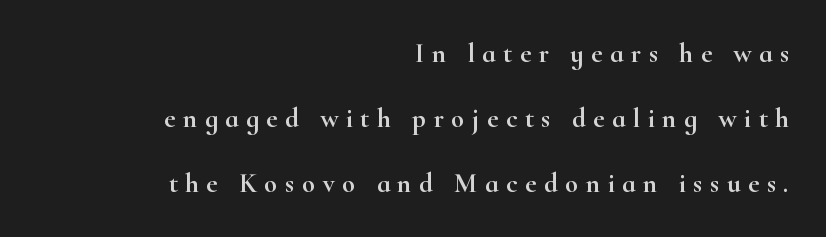
The image shows 27 px text type, upright; set right-aligned, loose line spacing (2.4x), unusually wide letter spacing (+0.28 em), not underlined.
